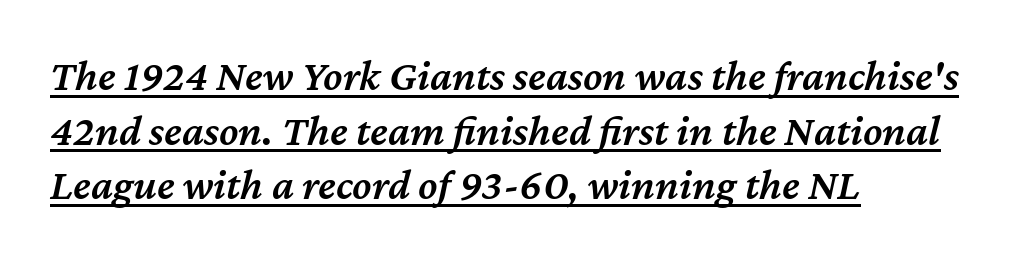
{"italic": "yes", "lean": "right", "slant_degrees": 12, "bold": "semi", "weight": "semibold", "width": "normal", "stroke_contrast": "medium", "x_height": "medium", "monospaced": "no", "underline": "yes", "align": "left", "line_spacing_ratio": 1.24, "letter_spacing": "normal", "letter_spacing_em": 0.0, "glyph_px": 44}
